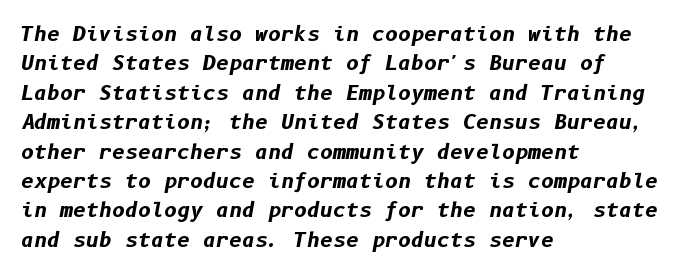
Students, note that the glyphs here touch the page at normal intervals. In CSS terms this would be text-align: left. If you drew a line through each stem, it would be angled. These lines sit exactly where default settings would place them. The baseline area is clear. Strong, thick strokes mark this as bold type.
